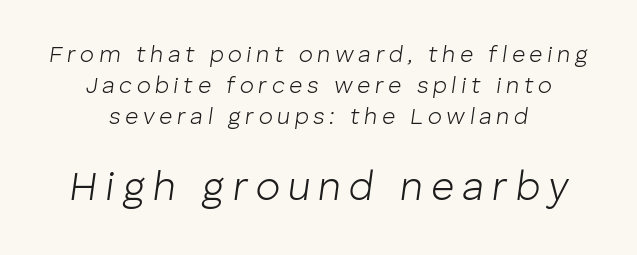
Stroke mass is kept to a normal reading level or below. Quick note: italic. The vertical gap from one line to the next is medium. Each line is balanced around a shared central axis. Here the designer chose a conventional face with non-uniform glyph widths. The rendering enlarges the type as you move from the upper chunk to the lower.
